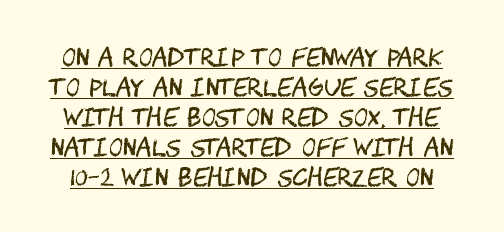
Is there any slant? The stems are plumb. Has an underline been added? It has. Is the type heavy? It reads as light-to-regular instead. Tracking here is standard; glyphs follow each other at the usual distance. A normal amount of white space separates one row of letters from the next.
